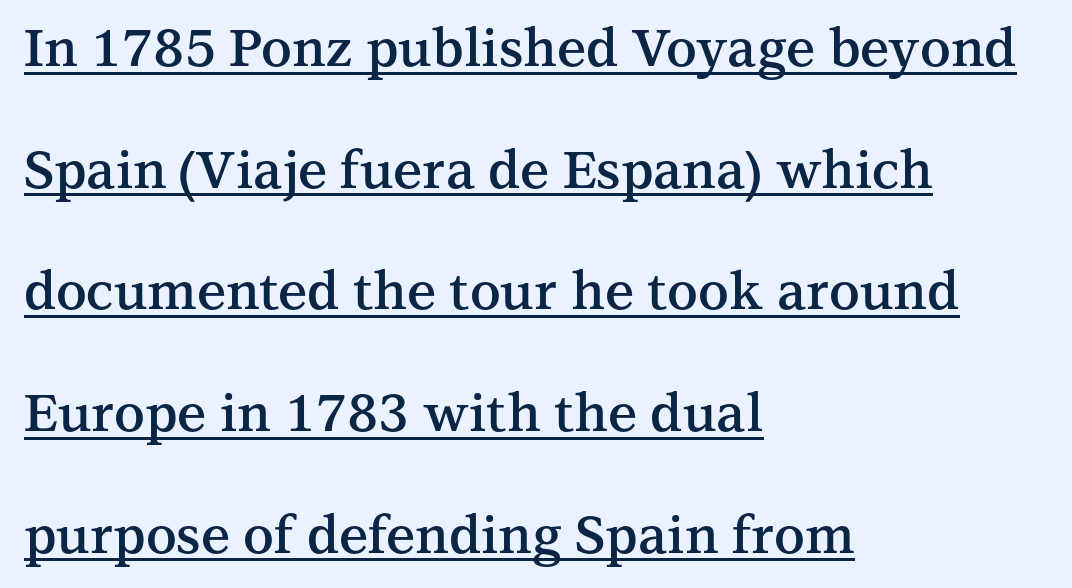
Q: Is the text bold? A: Semi-bold.
Q: Is the text italic (slanted)? A: No, it is upright.
Q: Is the typeface a serif or a sans-serif typeface? A: Serif.
Q: Is the text underlined? A: Yes.
Q: How is the paragraph aligned? A: Left-aligned.
Q: Is the spacing between letters normal or unusually wide? A: Normal.
Q: Is the spacing between lines tight, normal or loose? A: Loose.
Q: Width (condensed, normal, or wide)? A: Normal.
Q: Stroke contrast? A: Medium.
Q: x-height? A: Medium.
Q: Monospaced? A: No.
